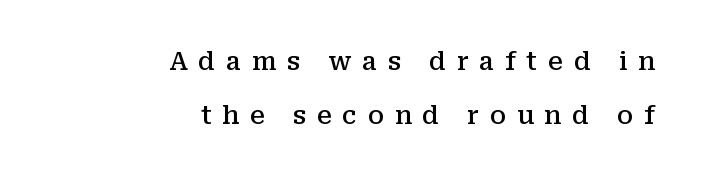
Strokes here are thickened, but only to semibold level. Beneath every word, the page is bare. The lettering holds an erect, upright posture throughout. Widely set lines give the paragraph a tall, airy silhouette. Line endings align vertically; line beginnings do not. Display-style spreading of the glyphs; the letterfit is very open.
